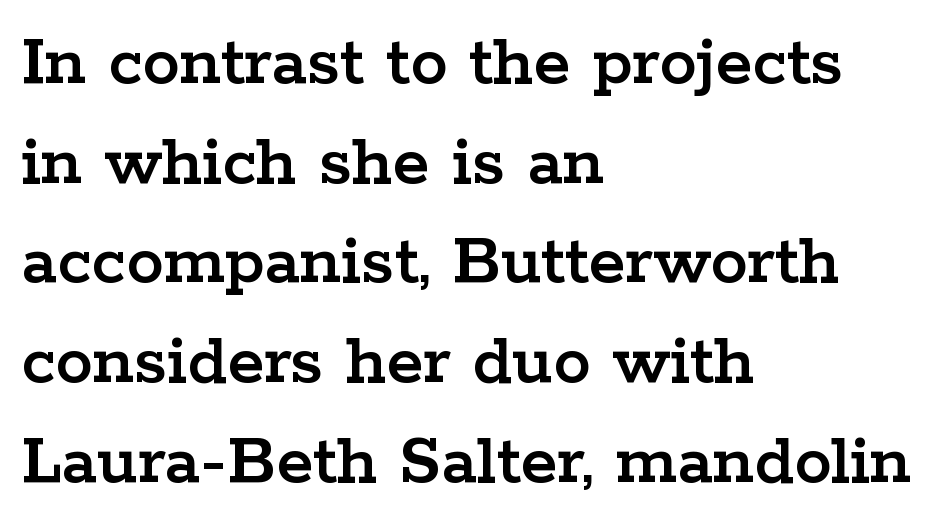
Q: Is the text italic (slanted)? A: No, it is upright.
Q: Is the typeface a serif or a sans-serif typeface? A: Serif.
Q: Is the text underlined? A: No.
Q: How is the paragraph aligned? A: Left-aligned.
Q: Is the spacing between letters normal or unusually wide? A: Normal.
Q: Is the spacing between lines tight, normal or loose? A: Normal.
Q: Width (condensed, normal, or wide)? A: Wide.
Q: Stroke contrast? A: Low.
Q: x-height? A: Medium.
Q: Monospaced? A: No.
